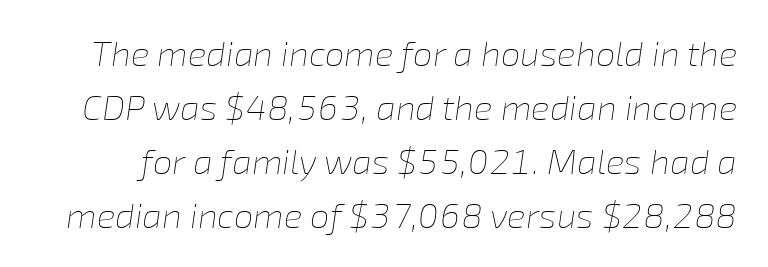
The image shows 35 px thin type, italic (leaning right); set normal line spacing (1.54x), normal letter spacing, not underlined; low stroke contrast and a medium x-height.
